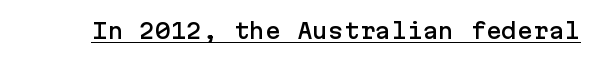
Students, note that the glyphs here touch the page at normal intervals. Does a line run under the words? Yes, clearly. Designer's note — italics off, roman on.
